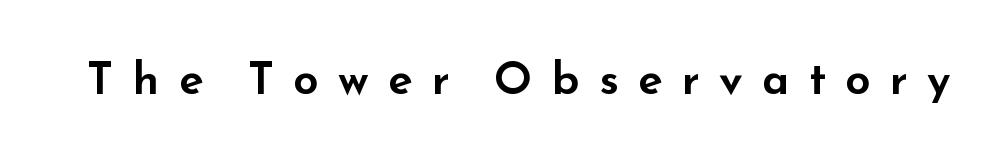
Q: Is the text italic (slanted)? A: No, it is upright.
Q: Is the typeface a serif or a sans-serif typeface? A: Sans-serif.
Q: Is the text underlined? A: No.
Q: Is the spacing between letters normal or unusually wide? A: Unusually wide.
Q: Width (condensed, normal, or wide)? A: Wide.
Q: Stroke contrast? A: Low.
Q: x-height? A: Small.
Q: Monospaced? A: No.
